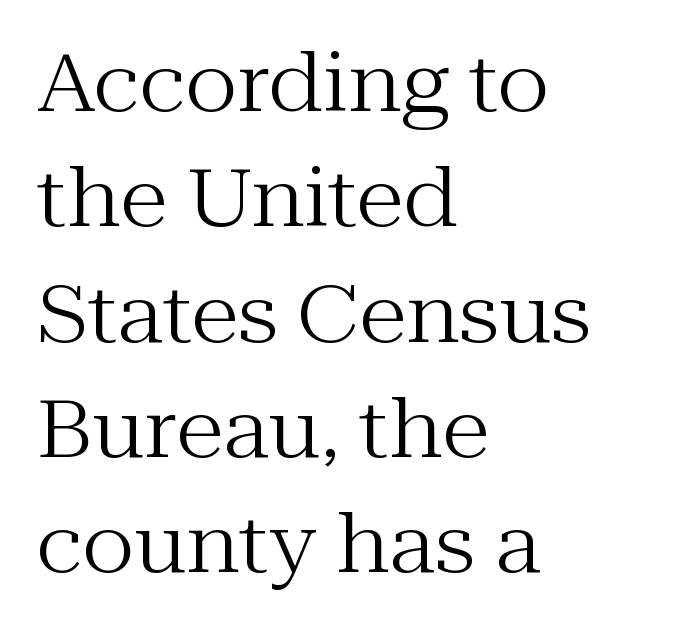
{"serif": "yes", "italic": "no", "bold": "no", "weight": "regular", "width": "normal", "stroke_contrast": "medium", "x_height": "medium", "monospaced": "no", "underline": "no", "align": "left", "line_spacing": "normal", "line_spacing_ratio": 1.46, "letter_spacing": "normal", "letter_spacing_em": 0.0, "glyph_px": 79}
